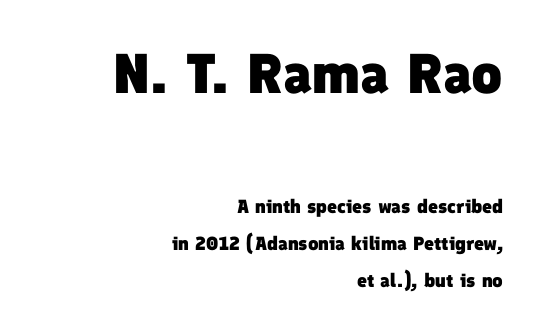
Q: Is the text bold? A: Yes.
Q: Is the typeface a serif or a sans-serif typeface? A: Sans-serif.
Q: Is the text underlined? A: No.
Q: How is the paragraph aligned? A: Right-aligned.
Q: Is the spacing between letters normal or unusually wide? A: Normal.
Q: Is the spacing between lines tight, normal or loose? A: Loose.
Q: Which block of text is set in a larger size, the first (top) or the second (bottom)? A: The first (top) one.
Q: Width (condensed, normal, or wide)? A: Normal.
Q: Stroke contrast? A: Low.
Q: x-height? A: Medium.
Q: Monospaced? A: No.
